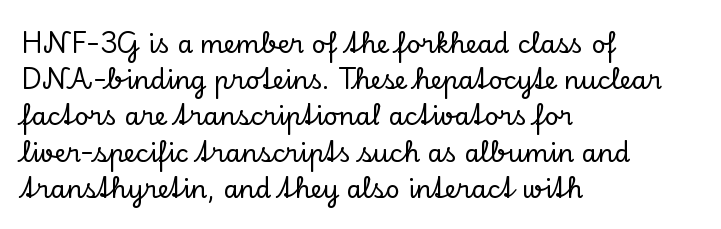
The image shows 25 px text type, upright; set left-aligned, normal line spacing (1.45x), normal letter spacing, not underlined.
